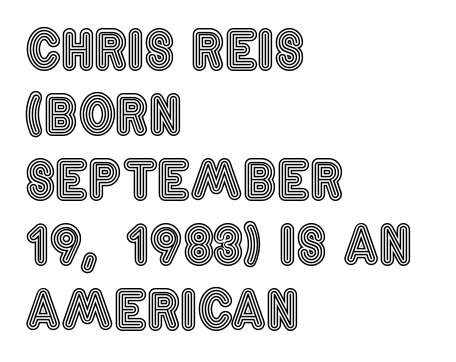
{"italic": "no", "width": "condensed", "x_height": "large", "monospaced": "no", "underline": "no", "align": "left", "line_spacing": "normal", "line_spacing_ratio": 1.25, "letter_spacing": "normal", "letter_spacing_em": 0.0, "glyph_px": 52}
